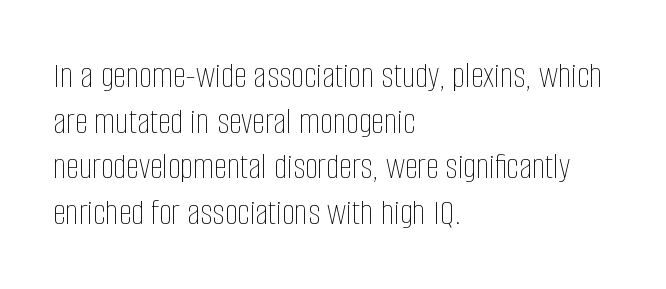
The image shows 37 px thin, condensed type, upright; set left-aligned, line spacing 1.23x, normal letter spacing, not underlined; low stroke contrast and a large x-height.
